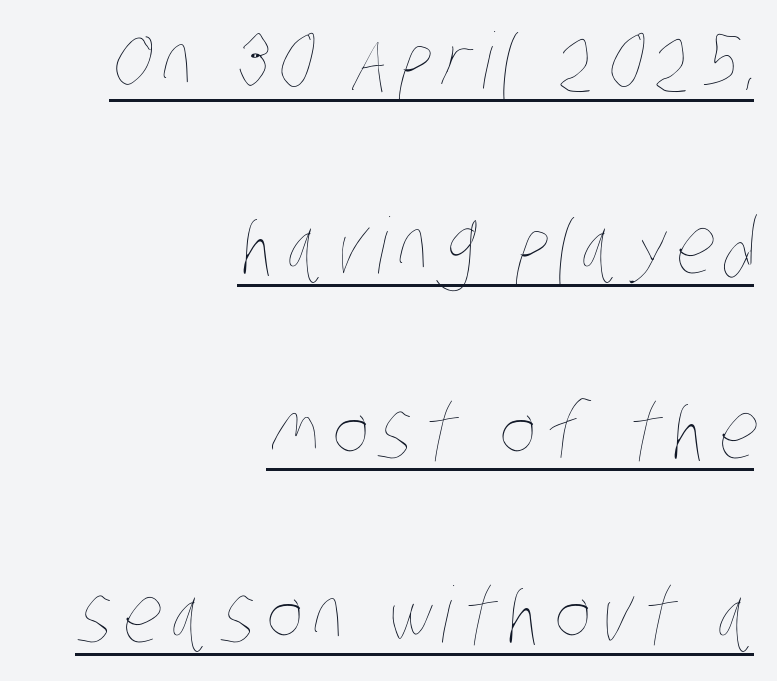
Q: Is the text bold? A: No.
Q: Is the text underlined? A: Yes.
Q: How is the paragraph aligned? A: Right-aligned.
Q: Is the spacing between lines tight, normal or loose? A: Loose.
Q: Width (condensed, normal, or wide)? A: Condensed.
Q: Stroke contrast? A: Low.
Q: x-height? A: Large.
Q: Monospaced? A: No.
